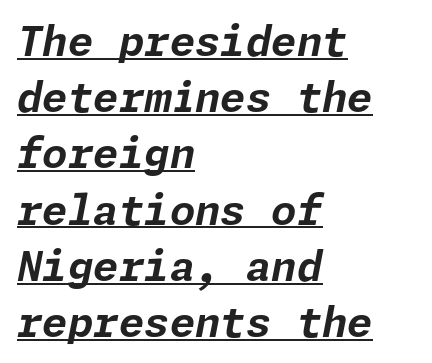
{"italic": "yes", "lean": "right", "slant_degrees": 11, "bold": "yes", "weight": "bold", "width": "normal", "stroke_contrast": "low", "x_height": "medium", "underline": "yes", "align": "left", "line_spacing": "normal", "line_spacing_ratio": 1.37, "letter_spacing": "normal", "letter_spacing_em": 0.0, "glyph_px": 41}
